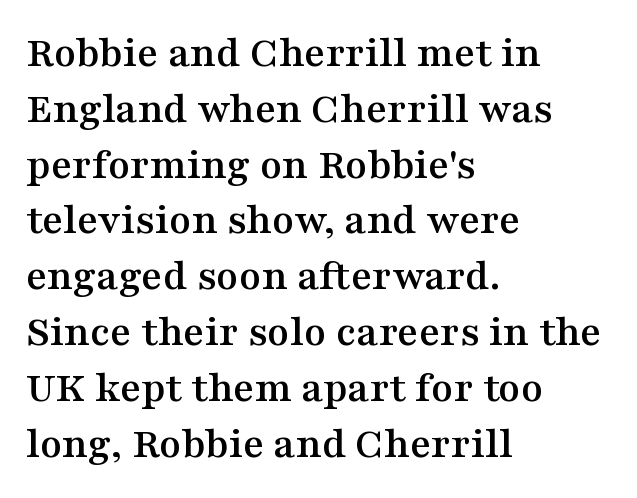
{"serif": "yes", "italic": "no", "width": "wide", "stroke_contrast": "medium", "x_height": "medium", "monospaced": "no", "underline": "no", "align": "left", "line_spacing_ratio": 1.24, "letter_spacing": "normal", "letter_spacing_em": 0.0, "glyph_px": 45}
